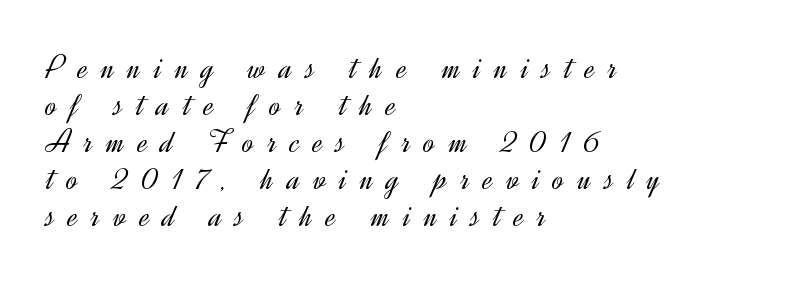
The image shows 34 px light sans-serif type; set left-aligned, tight line spacing (1.09x), unusually wide letter spacing (+0.4 em), not underlined; a small x-height.
